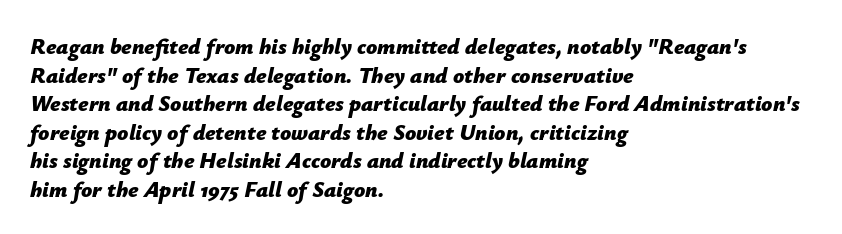
The image shows 22 px bold type, italic (leaning right); set left-aligned, normal line spacing (1.3x), normal letter spacing, not underlined.
